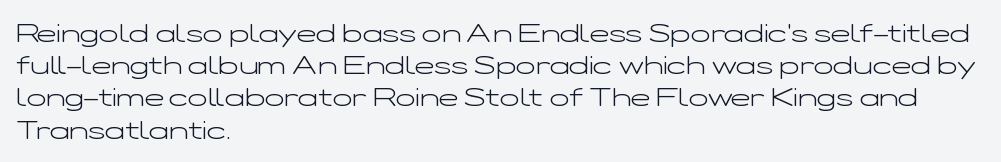
{"italic": "no", "bold": "no", "underline": "no", "align": "left", "line_spacing_ratio": 1.24, "letter_spacing": "normal", "letter_spacing_em": 0.0, "glyph_px": 26}
